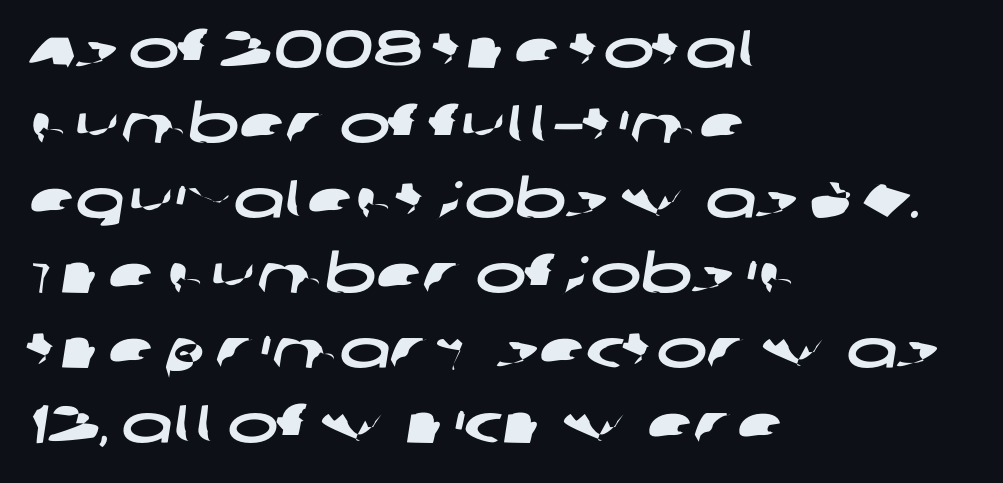
The image shows 54 px wide sans-serif type; set left-aligned, normal line spacing (1.39x), normal letter spacing, not underlined; low stroke contrast and a large x-height.
